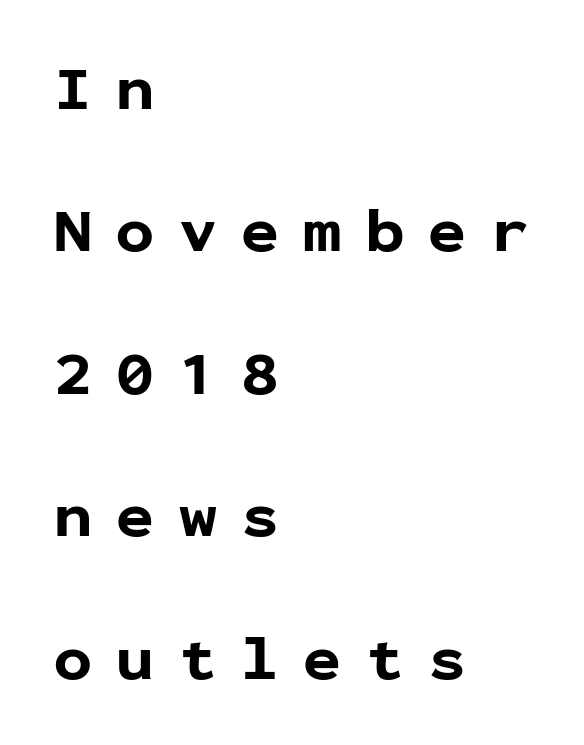
The paragraph shown leans on its left margin. Stroke terminals: plain, sans-serif. As a designer I'd log this as weight 700, bold. These lines have a slow, spaced-out rhythm from letter to letter.
